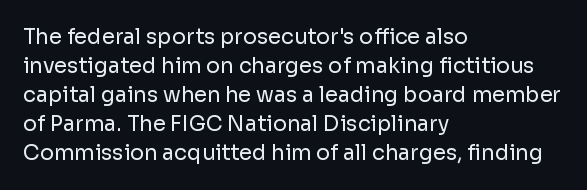
{"italic": "no", "bold": "no", "underline": "no", "align": "left", "line_spacing": "normal", "line_spacing_ratio": 1.38, "letter_spacing": "normal", "letter_spacing_em": 0.0, "glyph_px": 21}
